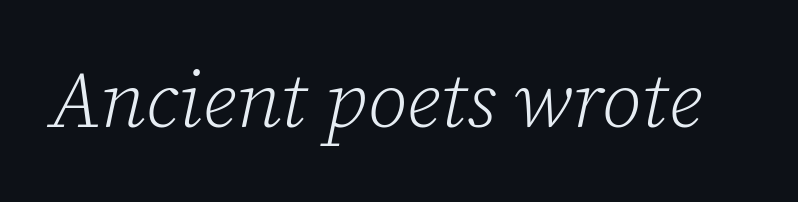
The image shows 79 px light serif type, italic (leaning right); set normal letter spacing, not underlined; low stroke contrast and a medium x-height.
